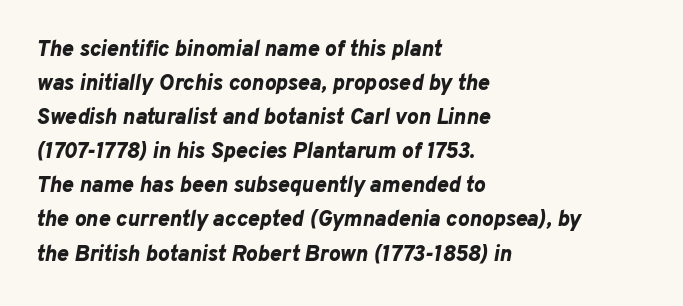
{"italic": "yes", "lean": "right", "slant_degrees": 10, "bold": "yes", "underline": "no", "align": "left", "line_spacing": "normal", "line_spacing_ratio": 1.55, "letter_spacing": "normal", "letter_spacing_em": 0.0, "glyph_px": 22}
